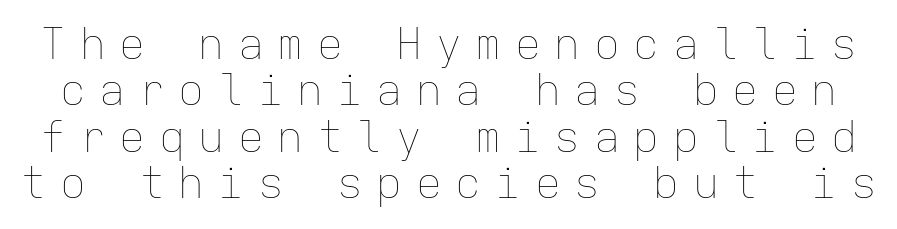
The image shows 43 px thin type, upright, monospaced; set tight line spacing (1.08x), unusually wide letter spacing (+0.32 em), not underlined; low stroke contrast and a medium x-height.
